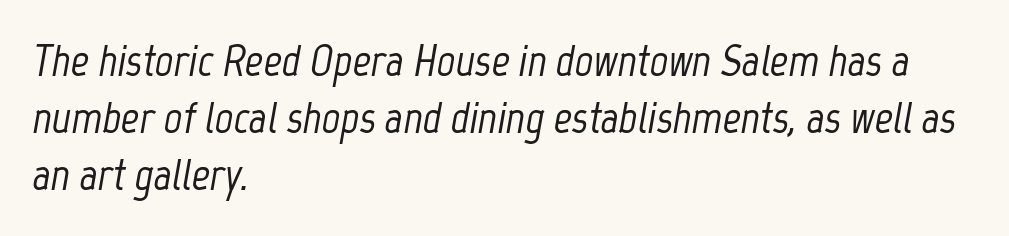
The image shows 45 px condensed type, italic (leaning right); set left-aligned, normal line spacing (1.27x), normal letter spacing, not underlined; low stroke contrast and a medium x-height.
